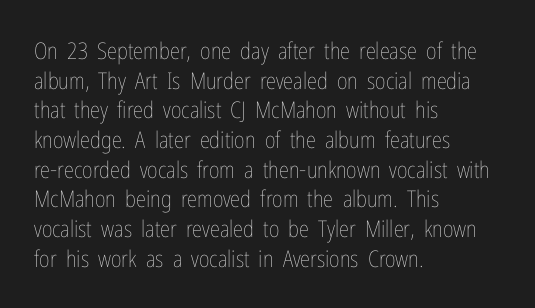
The lines sit at an ordinary, default distance from one another. The rag falls on the right side of this text block. The characters are drawn with everyday or finer stroke widths. Descender tails drop into unmarked territory.
